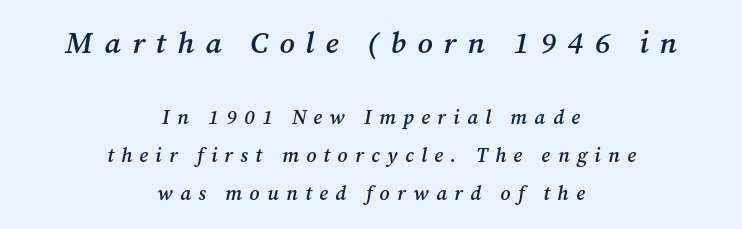
Q: Is the text bold? A: Semi-bold.
Q: Is the text italic (slanted)? A: Yes, it leans right by about 12 degrees.
Q: Is the typeface a serif or a sans-serif typeface? A: Serif.
Q: Is the text underlined? A: No.
Q: How is the paragraph aligned? A: Centered.
Q: Is the spacing between letters normal or unusually wide? A: Unusually wide.
Q: Is the spacing between lines tight, normal or loose? A: Loose.
Q: Which block of text is set in a larger size, the first (top) or the second (bottom)? A: The first (top) one.
Q: Width (condensed, normal, or wide)? A: Normal.
Q: Stroke contrast? A: Medium.
Q: x-height? A: Medium.
Q: Monospaced? A: No.
